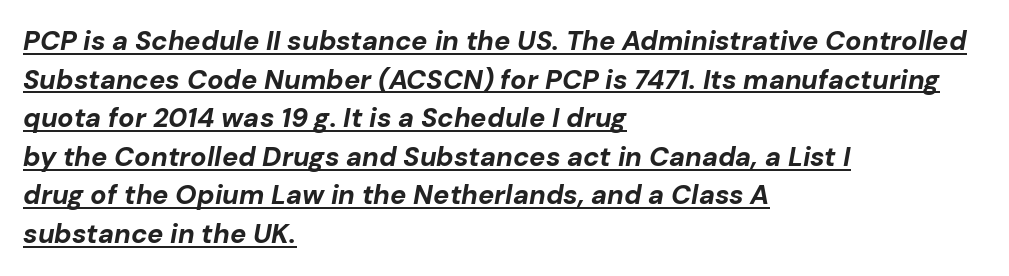
{"italic": "yes", "lean": "right", "slant_degrees": 10, "bold": "yes", "underline": "yes", "align": "left", "line_spacing": "normal", "line_spacing_ratio": 1.43, "letter_spacing": "normal", "letter_spacing_em": 0.0, "glyph_px": 27}
